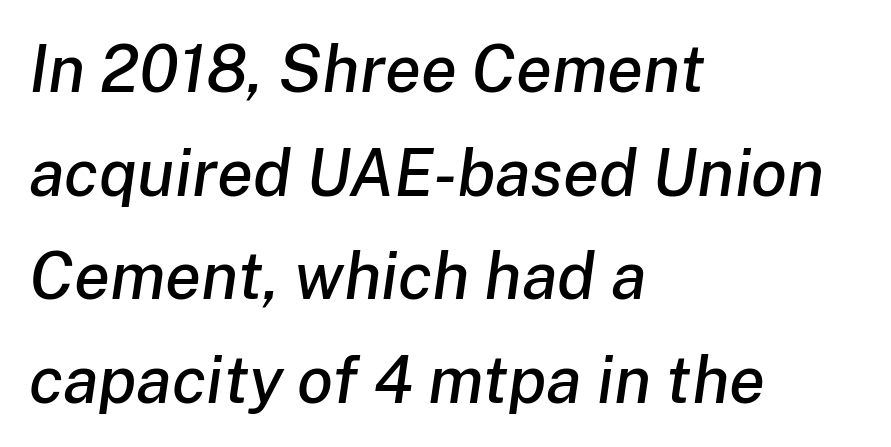
{"italic": "yes", "lean": "right", "slant_degrees": 8, "width": "normal", "stroke_contrast": "low", "x_height": "medium", "monospaced": "no", "underline": "no", "align": "left", "line_spacing": "normal", "line_spacing_ratio": 1.57, "letter_spacing": "normal", "letter_spacing_em": 0.0, "glyph_px": 66}
